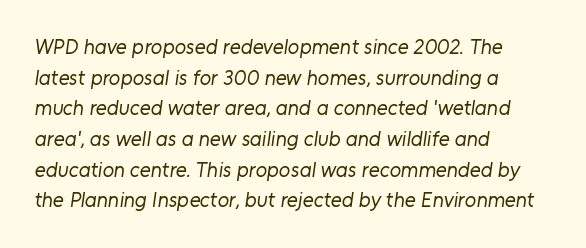
Is this a heavy cut? Hardly; it is regular or lighter. Type without underlining. Evenly set lines give the paragraph a standard silhouette. In CSS terms this would be text-align: left.
